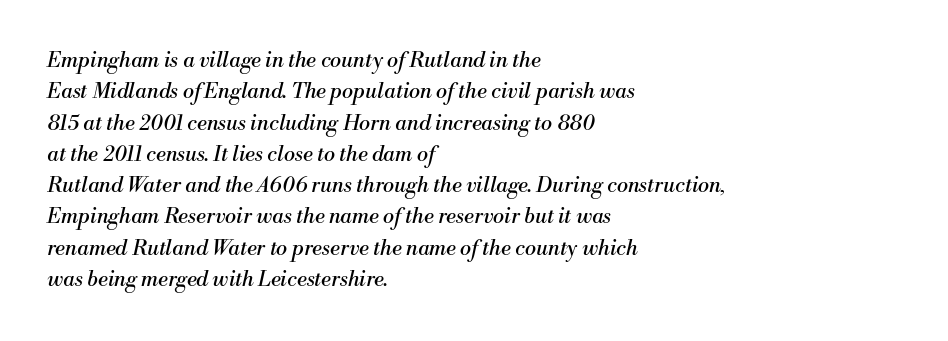
{"italic": "yes", "lean": "right", "slant_degrees": 13, "bold": "no", "underline": "no", "align": "left", "line_spacing": "normal", "line_spacing_ratio": 1.49, "letter_spacing": "normal", "letter_spacing_em": 0.0, "glyph_px": 21}
